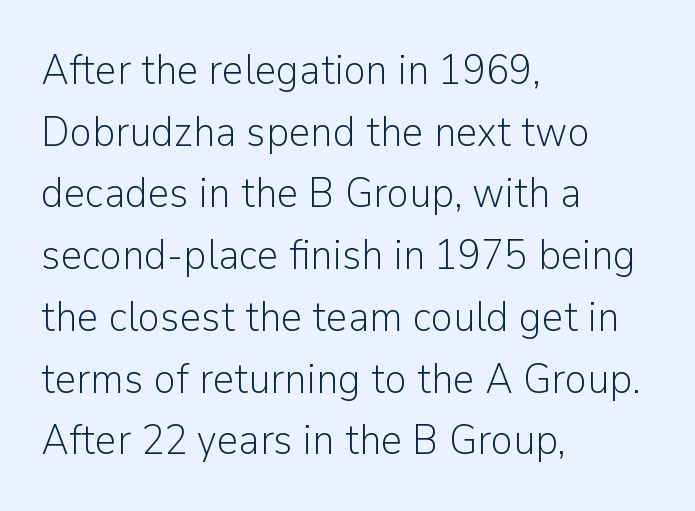
The image shows 42 px light sans-serif type, upright; set left-aligned, normal line spacing (1.47x), normal letter spacing, not underlined; low stroke contrast and a medium x-height.
